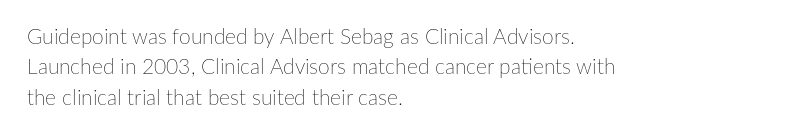
{"italic": "no", "bold": "no", "underline": "no", "align": "left", "line_spacing": "normal", "line_spacing_ratio": 1.45, "letter_spacing": "normal", "letter_spacing_em": 0.0, "glyph_px": 21}
